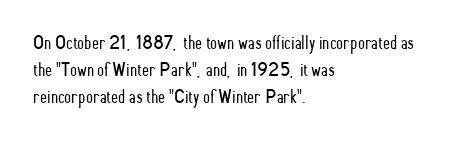
Q: Is the text bold? A: No.
Q: Is the text italic (slanted)? A: No, it is upright.
Q: Is the text underlined? A: No.
Q: How is the paragraph aligned? A: Left-aligned.
Q: Is the spacing between letters normal or unusually wide? A: Normal.
Q: Is the spacing between lines tight, normal or loose? A: Normal.
